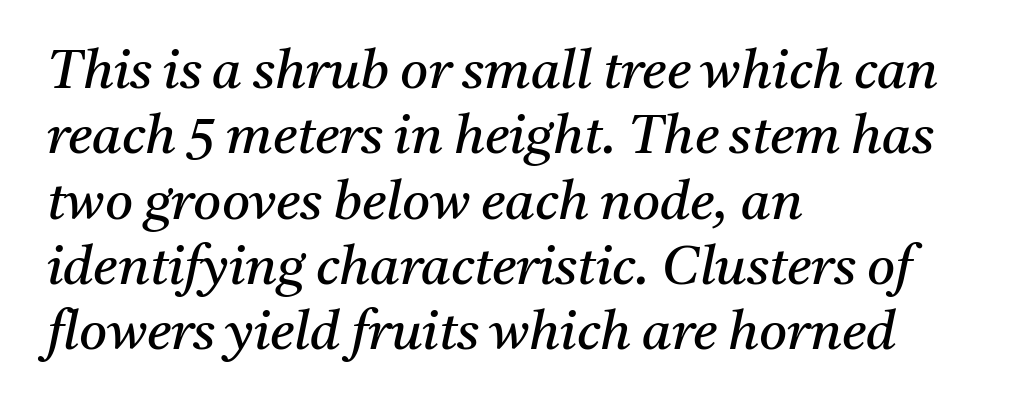
Q: Is the text bold? A: No.
Q: Is the text italic (slanted)? A: Yes, it leans right by about 11 degrees.
Q: Is the typeface a serif or a sans-serif typeface? A: Serif.
Q: Is the text underlined? A: No.
Q: How is the paragraph aligned? A: Left-aligned.
Q: Is the spacing between letters normal or unusually wide? A: Normal.
Q: Width (condensed, normal, or wide)? A: Normal.
Q: Stroke contrast? A: Medium.
Q: x-height? A: Medium.
Q: Monospaced? A: No.
